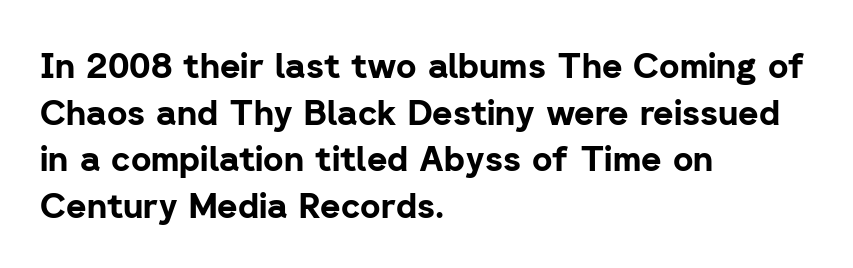
{"serif": "no", "italic": "no", "bold": "yes", "weight": "bold", "width": "normal", "stroke_contrast": "low", "x_height": "medium", "monospaced": "no", "underline": "no", "align": "left", "line_spacing": "normal", "line_spacing_ratio": 1.33, "letter_spacing": "normal", "letter_spacing_em": 0.0, "glyph_px": 35}
